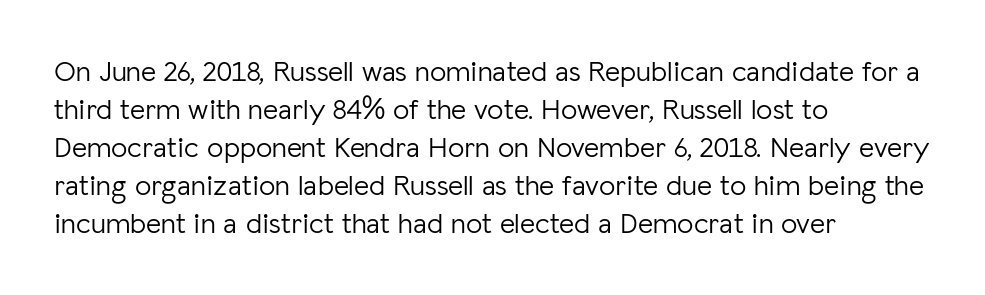
I'd call this a sans setting — the letters go barefoot. Which margin do the lines hug? The left one — the right edge is uneven. The space directly below the letters is spotless. Note the varied advance widths — an 'i' is clearly narrower than an 'm'.
